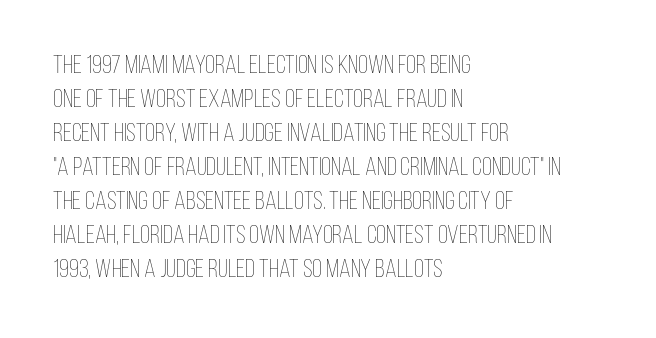
{"italic": "no", "bold": "no", "underline": "no", "align": "left", "line_spacing": "normal", "line_spacing_ratio": 1.31, "letter_spacing": "normal", "letter_spacing_em": 0.0, "glyph_px": 26}
